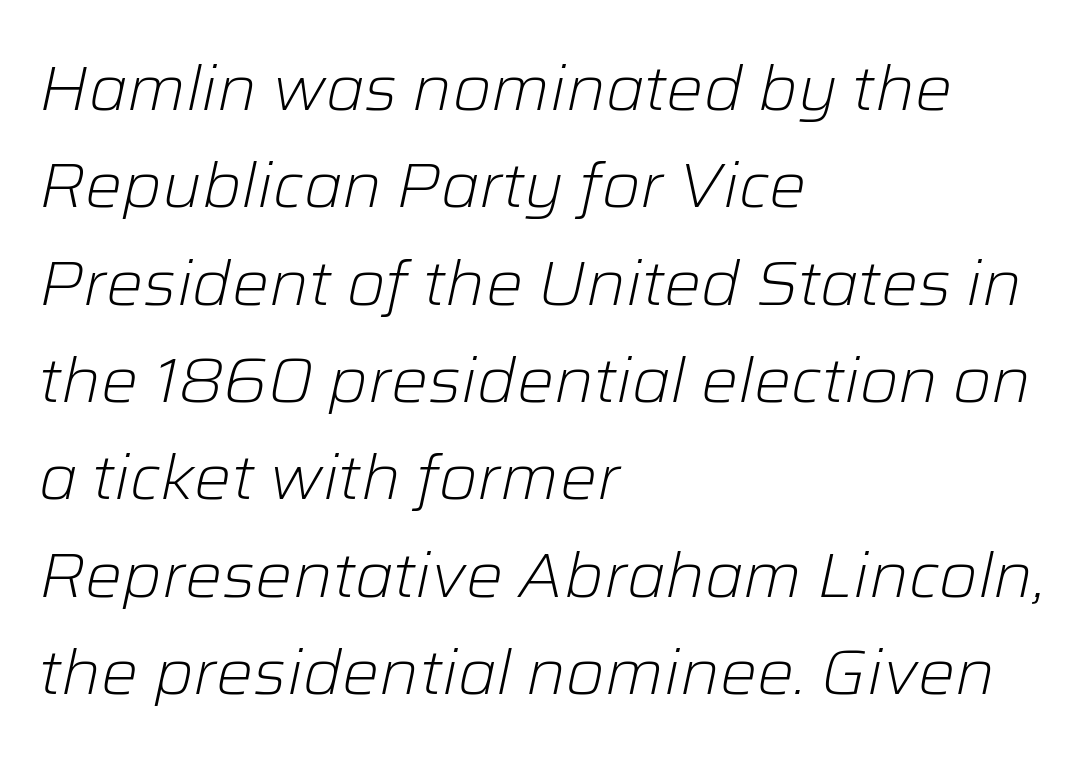
{"italic": "yes", "lean": "right", "slant_degrees": 12, "bold": "no", "weight": "light", "width": "normal", "stroke_contrast": "low", "x_height": "medium", "monospaced": "no", "underline": "no", "align": "left", "line_spacing": "normal", "line_spacing_ratio": 1.57, "letter_spacing": "normal", "letter_spacing_em": 0.0, "glyph_px": 62}
